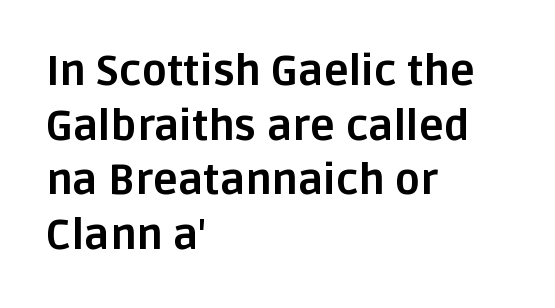
Q: Is the text bold? A: Yes.
Q: Is the text italic (slanted)? A: No, it is upright.
Q: Is the typeface a serif or a sans-serif typeface? A: Sans-serif.
Q: Is the text underlined? A: No.
Q: How is the paragraph aligned? A: Left-aligned.
Q: Is the spacing between letters normal or unusually wide? A: Normal.
Q: Is the spacing between lines tight, normal or loose? A: Normal.
Q: Width (condensed, normal, or wide)? A: Normal.
Q: Stroke contrast? A: Low.
Q: x-height? A: Large.
Q: Monospaced? A: No.
